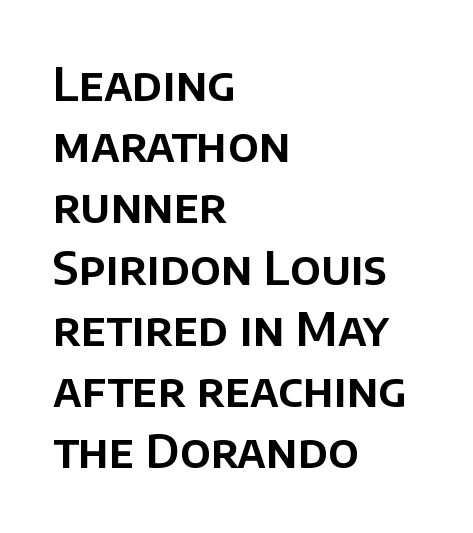
Q: Is the text italic (slanted)? A: No, it is upright.
Q: Is the typeface a serif or a sans-serif typeface? A: Sans-serif.
Q: Is the text underlined? A: No.
Q: How is the paragraph aligned? A: Left-aligned.
Q: Is the spacing between letters normal or unusually wide? A: Normal.
Q: Is the spacing between lines tight, normal or loose? A: Normal.
Q: Width (condensed, normal, or wide)? A: Normal.
Q: Stroke contrast? A: Low.
Q: x-height? A: Large.
Q: Monospaced? A: No.
